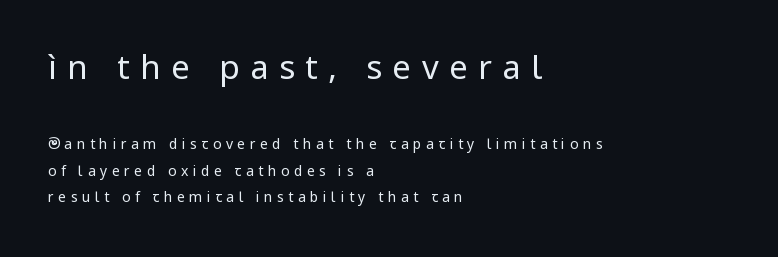
Reading top to bottom, the characters get smaller at the block break. The space beneath each line is pristine and unruled. Is the type heavy? It reads as light-to-regular instead. The tracking reads as deliberately expanded to a designer's eye. The rendering uses natural spacing where letterforms have individual widths.
